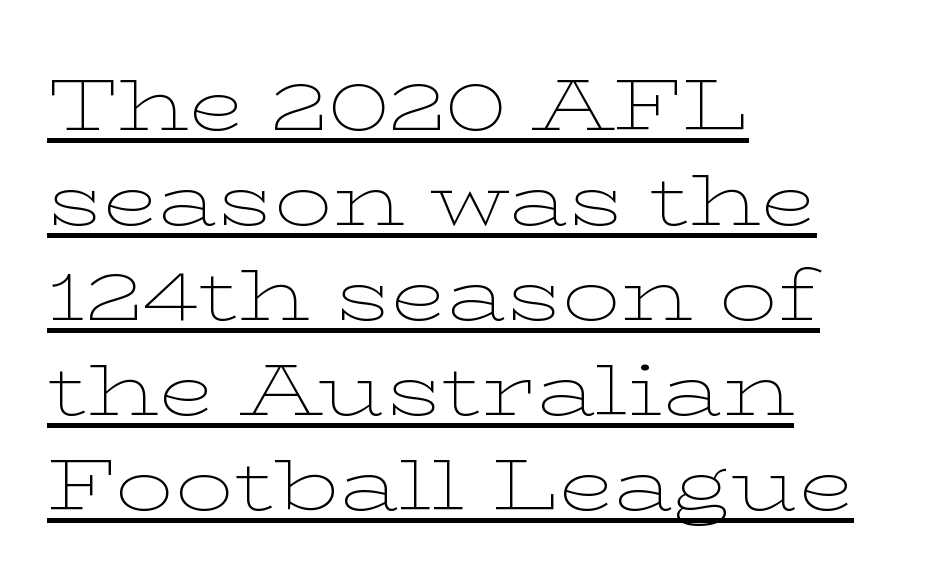
Note the varied advance widths — an 'i' is clearly narrower than an 'm'. The font sits on the lighter half of the weight spectrum, regular included. Each letter's strokes conclude with small projecting serifs. When letters stand straight like this, we call the style roman or upright. The typesetter chose a ragged-right arrangement here. The type is set solid horizontally, with unmodified tracking.
